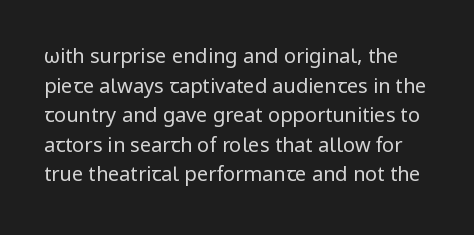
Q: Is the text bold? A: No.
Q: Is the text italic (slanted)? A: No, it is upright.
Q: Is the text underlined? A: No.
Q: Is the spacing between letters normal or unusually wide? A: Normal.
Q: Is the spacing between lines tight, normal or loose? A: Normal.
